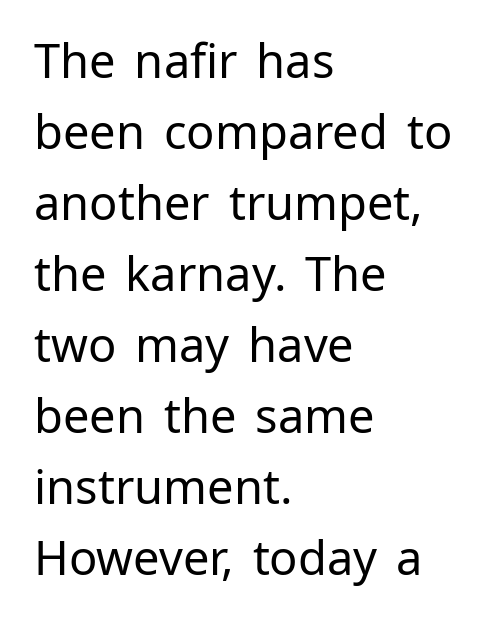
The image shows 47 px regular-weight sans-serif type, upright; set left-aligned, normal line spacing (1.51x), normal letter spacing, not underlined; low stroke contrast and a medium x-height.
